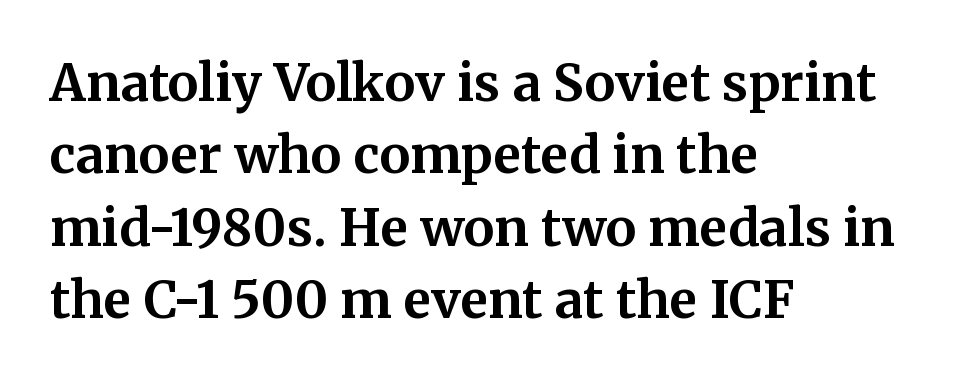
Q: Is the text bold? A: Yes.
Q: Is the text italic (slanted)? A: No, it is upright.
Q: Is the typeface a serif or a sans-serif typeface? A: Serif.
Q: Is the text underlined? A: No.
Q: How is the paragraph aligned? A: Left-aligned.
Q: Is the spacing between letters normal or unusually wide? A: Normal.
Q: Is the spacing between lines tight, normal or loose? A: Normal.
Q: Width (condensed, normal, or wide)? A: Normal.
Q: Stroke contrast? A: Medium.
Q: x-height? A: Medium.
Q: Monospaced? A: No.
